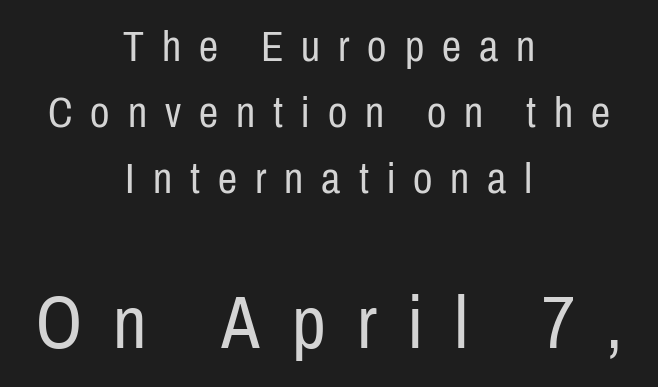
The image shows 75 px regular-weight, condensed sans-serif type, upright; set centered, normal line spacing (1.54x), unusually wide letter spacing (+0.42 em), not underlined; the second (bottom) block is 1.74x larger; low stroke contrast and a medium x-height.
